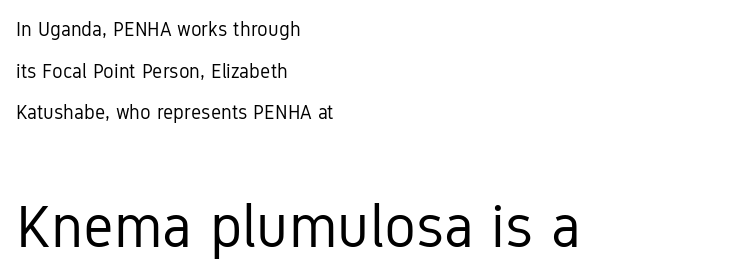
A student would notice the bottom passage is typeset larger than what precedes it. Horizontal bands of white between lines are thick stripes. A student would call this left alignment; a typographer would say flush left, rag right. Letter spacing: default.
